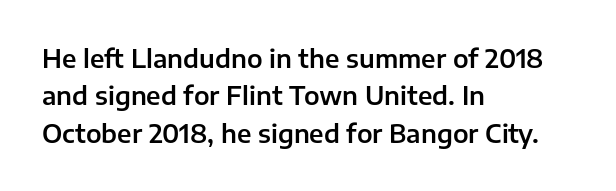
The rendering anchors every line to the left-hand side. The vertical gap from one line to the next is medium. The letterforms sit shoulder to shoulder at normal distance. Lines of text with bare space underneath. This is roman type, the default non-slanted kind.
